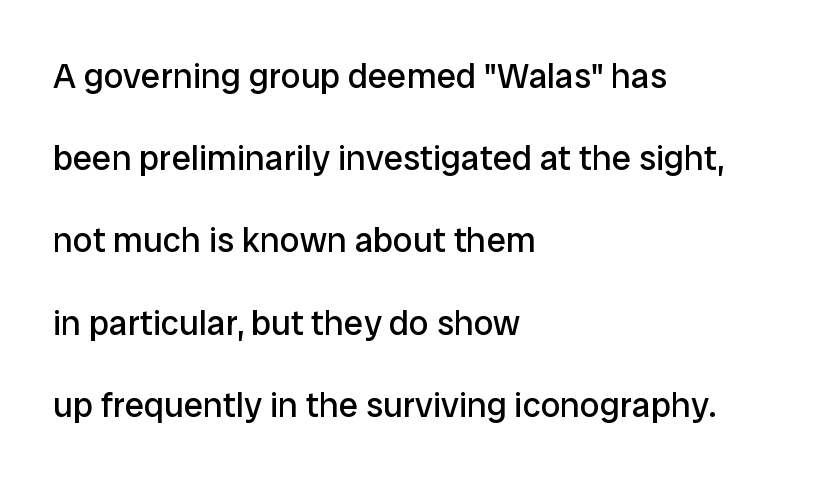
The ragged edge is on the right, which tells us the setting is flush left. The face used here is proportionally spaced, like ordinary book or web type. Is there any slant? The stems are plumb. The face looks like a standard text weight, possibly lighter. Beneath every word, the page is bare.
